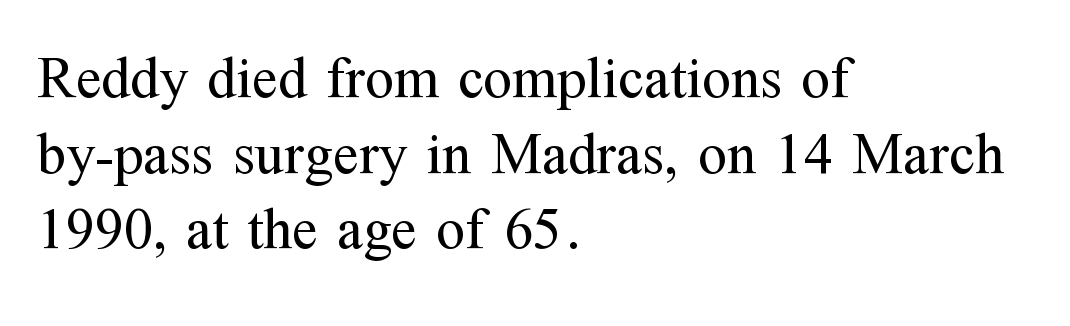
{"serif": "yes", "italic": "no", "bold": "no", "weight": "regular", "width": "normal", "stroke_contrast": "medium", "x_height": "medium", "monospaced": "no", "underline": "no", "align": "left", "line_spacing": "normal", "line_spacing_ratio": 1.28, "letter_spacing": "normal", "letter_spacing_em": 0.0, "glyph_px": 59}
